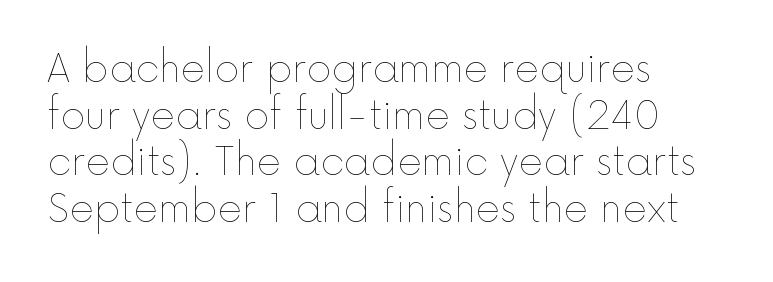
{"italic": "no", "bold": "no", "weight": "thin", "width": "normal", "x_height": "medium", "monospaced": "no", "underline": "no", "align": "left", "line_spacing_ratio": 1.23, "letter_spacing": "normal", "letter_spacing_em": 0.0, "glyph_px": 38}
